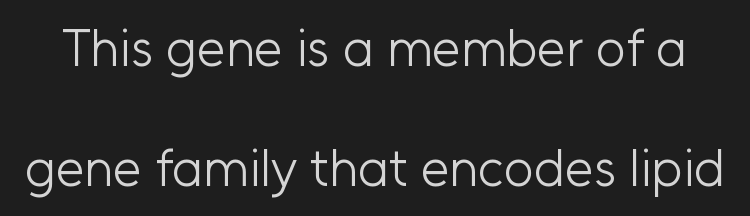
{"serif": "no", "italic": "no", "bold": "no", "weight": "light", "width": "normal", "stroke_contrast": "low", "x_height": "medium", "monospaced": "no", "underline": "no", "line_spacing": "loose", "line_spacing_ratio": 2.31, "letter_spacing": "normal", "letter_spacing_em": 0.0, "glyph_px": 52}
